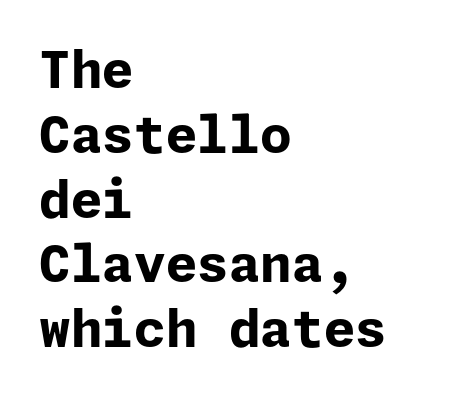
Casual observation: everything's shoved over to the left. Each glyph is drawn with heavy, bold strokes. The strip under each line holds only bare page. Horizontal bands of white between lines are of average thickness.
